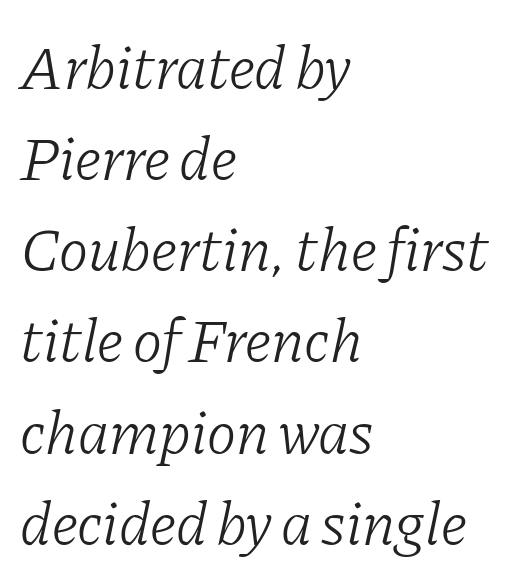
The image shows 62 px light serif type, italic (leaning right); set left-aligned, normal line spacing (1.47x), normal letter spacing, not underlined; low stroke contrast and a medium x-height.
